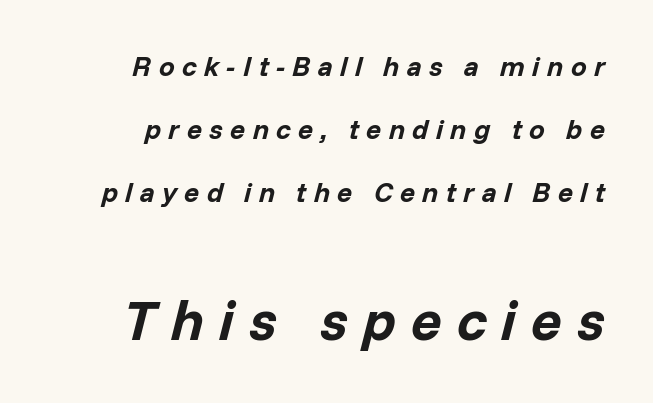
Q: Is the text bold? A: Yes.
Q: Is the text italic (slanted)? A: Yes, it leans right by about 14 degrees.
Q: Is the text underlined? A: No.
Q: How is the paragraph aligned? A: Right-aligned.
Q: Is the spacing between letters normal or unusually wide? A: Unusually wide.
Q: Is the spacing between lines tight, normal or loose? A: Loose.
Q: Which block of text is set in a larger size, the first (top) or the second (bottom)? A: The second (bottom) one.
Q: Width (condensed, normal, or wide)? A: Normal.
Q: Stroke contrast? A: Low.
Q: x-height? A: Medium.
Q: Monospaced? A: No.
